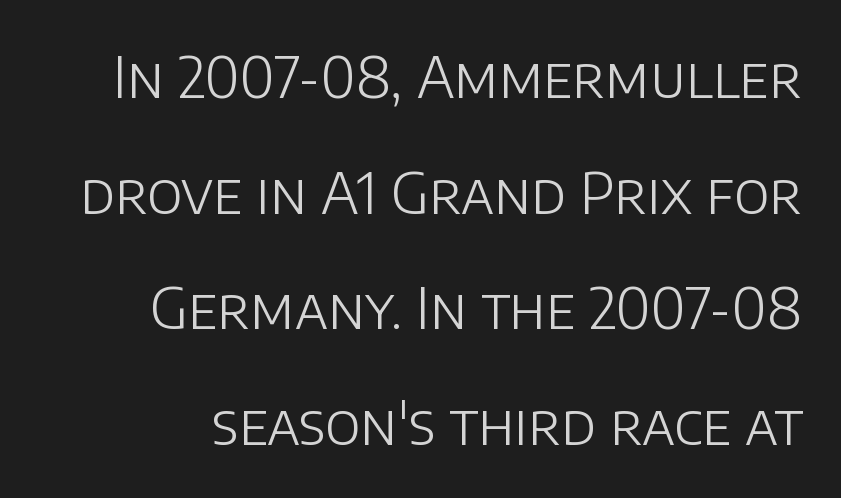
Q: Is the text bold? A: No.
Q: Is the text italic (slanted)? A: No, it is upright.
Q: Is the typeface a serif or a sans-serif typeface? A: Sans-serif.
Q: Is the text underlined? A: No.
Q: Is the spacing between letters normal or unusually wide? A: Normal.
Q: Is the spacing between lines tight, normal or loose? A: Loose.
Q: Width (condensed, normal, or wide)? A: Normal.
Q: Stroke contrast? A: Low.
Q: x-height? A: Large.
Q: Monospaced? A: No.
